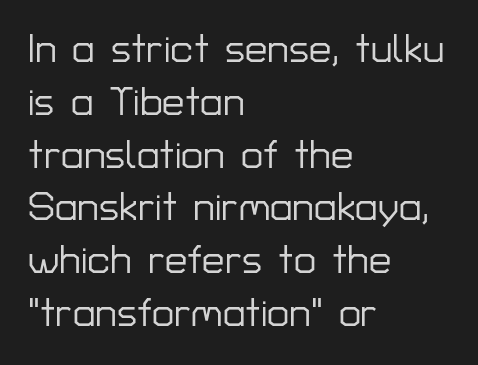
Q: Is the text italic (slanted)? A: No, it is upright.
Q: Is the typeface a serif or a sans-serif typeface? A: Sans-serif.
Q: Is the text underlined? A: No.
Q: How is the paragraph aligned? A: Left-aligned.
Q: Is the spacing between letters normal or unusually wide? A: Normal.
Q: Is the spacing between lines tight, normal or loose? A: Normal.
Q: Width (condensed, normal, or wide)? A: Normal.
Q: Stroke contrast? A: Low.
Q: x-height? A: Medium.
Q: Monospaced? A: No.
